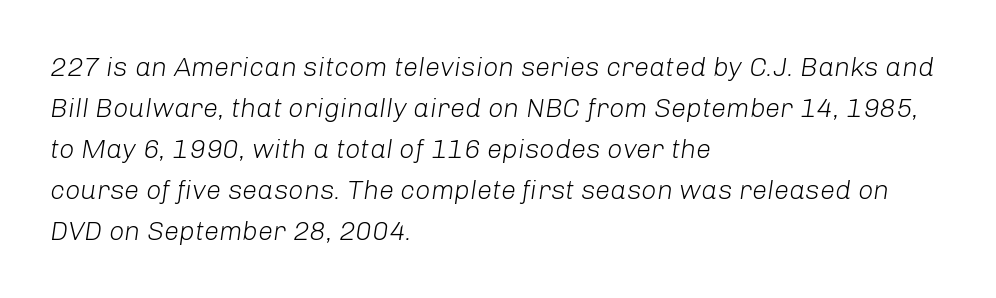
Spacing between characters is what you'd get straight out of the box. Every row of glyphs begins at an identical x-position on the left. Quick note: italic. The foot of each line stays bare and open.
